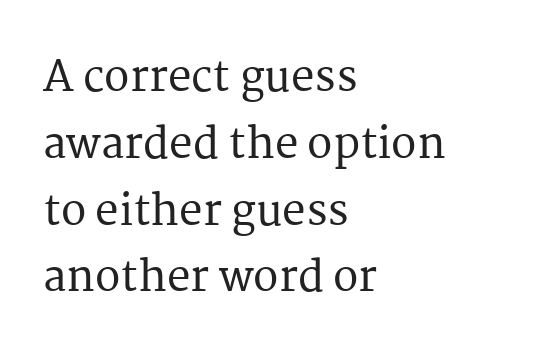
Small tapered or slab feet sit at the stroke ends, so this counts as serif. Italic: no, the glyphs are upright roman. Regular leading. Alignment: flush left. Does extra space separate the letters? No, they use regular spacing. Each row of text sits above clean, open space.
